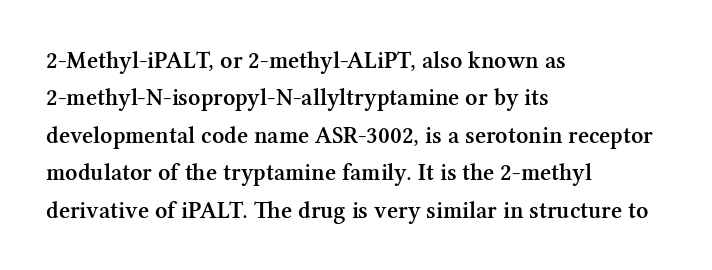
The image shows 24 px text type, upright; set left-aligned, normal line spacing (1.56x), normal letter spacing, not underlined.
